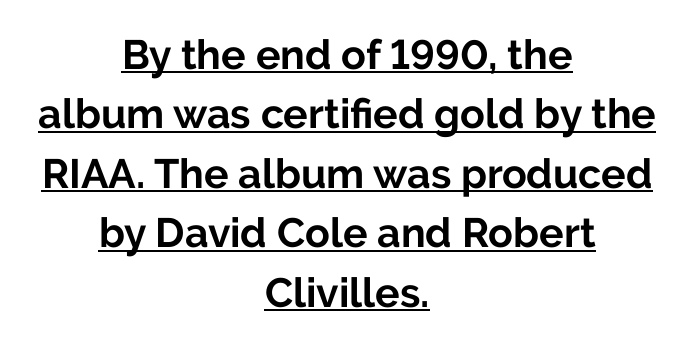
Typeset on center — no edge is straight. Posture: upright roman. A typesetter would call this leading conventional body-copy spacing. The string is rendered with underlining switched on.
